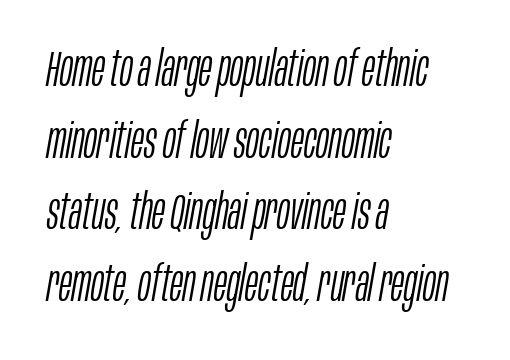
The setting favours the left margin, as ordinary paragraphs usually do. Underline: absent. Students, observe: this is what conventionally led text looks like. Heft: none added — not bold.
